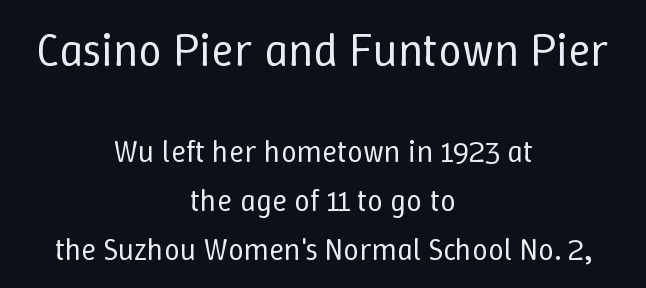
Q: Is the text bold? A: No.
Q: Is the text italic (slanted)? A: No, it is upright.
Q: Is the text underlined? A: No.
Q: How is the paragraph aligned? A: Centered.
Q: Is the spacing between letters normal or unusually wide? A: Normal.
Q: Is the spacing between lines tight, normal or loose? A: Normal.
Q: Which block of text is set in a larger size, the first (top) or the second (bottom)? A: The first (top) one.
Q: Width (condensed, normal, or wide)? A: Normal.
Q: Stroke contrast? A: Low.
Q: x-height? A: Medium.
Q: Monospaced? A: No.
